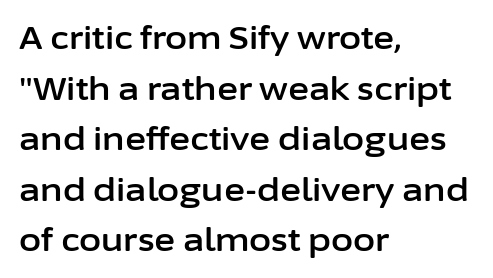
It's the straight-up-and-down kind of type. This sample uses a sans-serif face. Each letter keeps its own natural width here, so spacing adapts to shape. Layout note: lines flush left. The tracking reads as untouched default to a designer's eye. Is there much room between lines? A standard amount, neither cramped nor airy.
